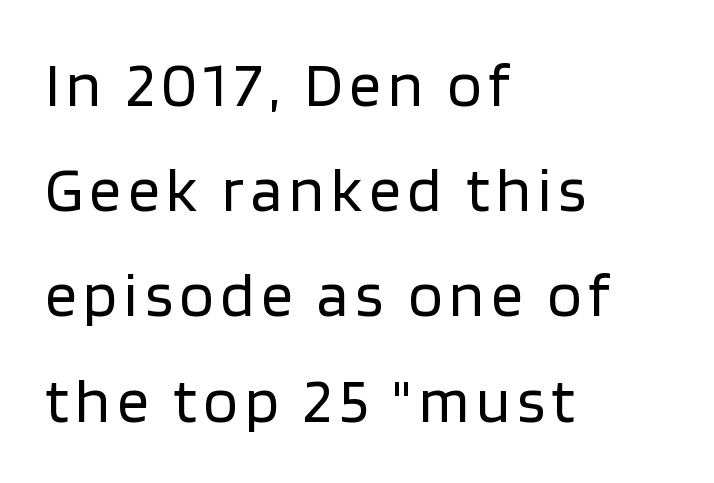
{"serif": "no", "italic": "no", "bold": "no", "weight": "regular", "width": "normal", "stroke_contrast": "low", "x_height": "large", "monospaced": "no", "underline": "no", "align": "left", "line_spacing": "normal", "line_spacing_ratio": 1.67, "glyph_px": 63}
